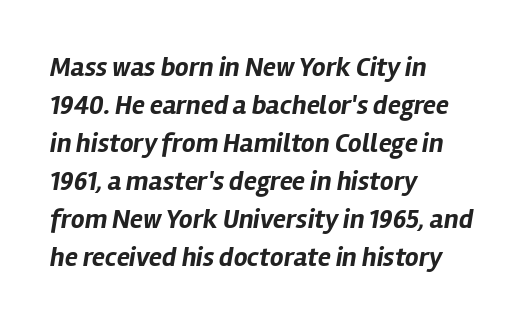
{"italic": "yes", "lean": "right", "slant_degrees": 12, "bold": "yes", "underline": "no", "align": "left", "line_spacing": "normal", "line_spacing_ratio": 1.41, "letter_spacing": "normal", "letter_spacing_em": 0.0, "glyph_px": 27}
